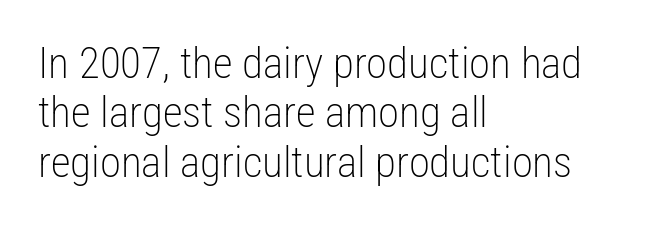
The image shows 43 px light, condensed sans-serif type, upright; set left-aligned, tight line spacing (1.15x), normal letter spacing, not underlined; low stroke contrast and a medium x-height.
